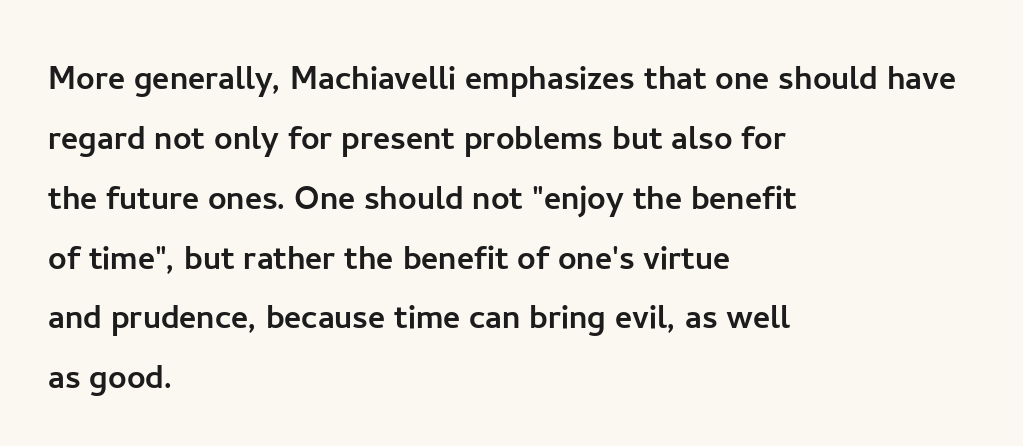
Q: Is the text italic (slanted)? A: No, it is upright.
Q: Is the typeface a serif or a sans-serif typeface? A: Sans-serif.
Q: Is the text underlined? A: No.
Q: How is the paragraph aligned? A: Left-aligned.
Q: Is the spacing between letters normal or unusually wide? A: Normal.
Q: Is the spacing between lines tight, normal or loose? A: Normal.
Q: Width (condensed, normal, or wide)? A: Normal.
Q: Stroke contrast? A: Low.
Q: x-height? A: Medium.
Q: Monospaced? A: No.
